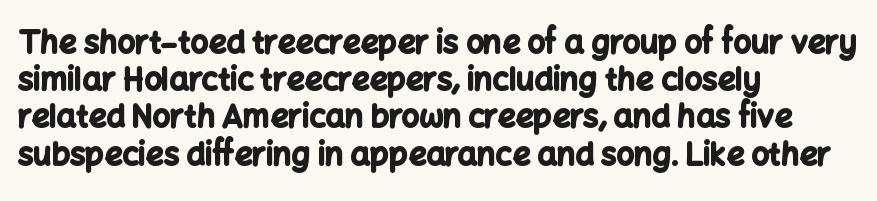
The image shows 31 px bold sans-serif type, upright; set left-aligned, line spacing 1.2x, normal letter spacing, not underlined; low stroke contrast and a medium x-height.
